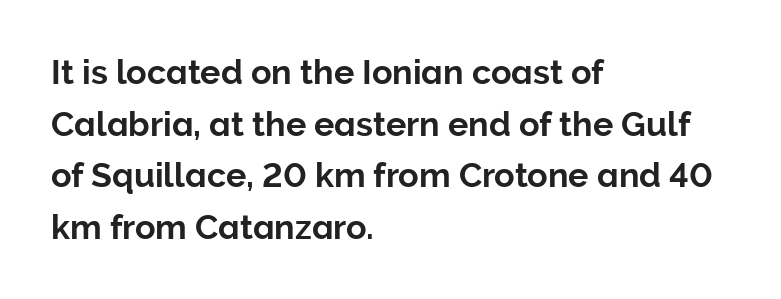
The image shows 34 px sans-serif type, upright; set left-aligned, normal line spacing (1.52x), normal letter spacing, not underlined; low stroke contrast and a medium x-height.
